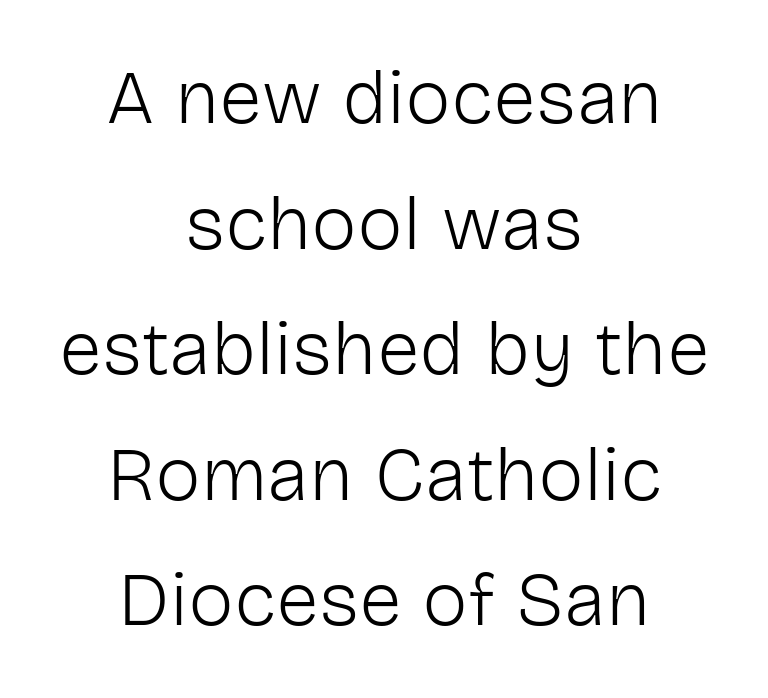
Where is the straight margin? There isn't one; the lines are centered. A normal amount of white space separates one row of letters from the next. Bold? No — there's no thickening of the strokes. The glyphs in this specimen are sans serif. Words appear dense and cohesive because spacing is normal. This is the regular roman posture of the typeface.
